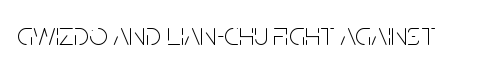
{"serif": "no", "italic": "no", "bold": "no", "weight": "thin", "width": "condensed", "stroke_contrast": "low", "x_height": "large", "monospaced": "no", "underline": "no", "letter_spacing": "normal", "letter_spacing_em": 0.0, "glyph_px": 32}
